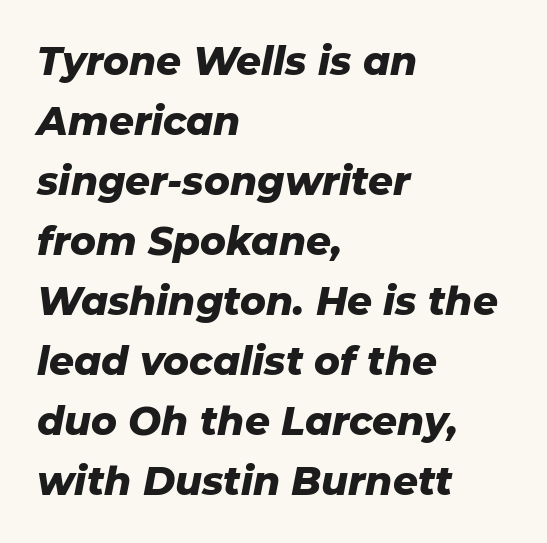
The image shows 39 px heavy type, italic (leaning right); set left-aligned, normal line spacing (1.54x), normal letter spacing, not underlined; low stroke contrast and a medium x-height.
